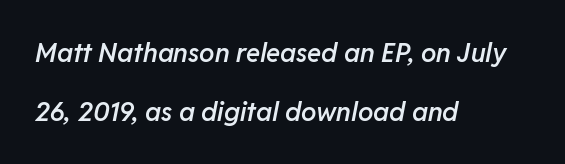
Weight: semibold (demi). Alignment: flush left. No extra tracking has been applied to these lines. The letters are slanted; this is an italic face. Reading down the column, the eye jumps a long way to each next line. Rule under the text: the space is simply empty.
